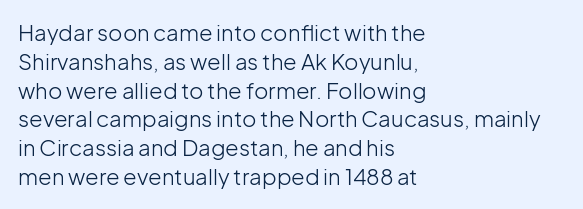
No extra ink here — the face is not bold. The ragged edge is on the right, which tells us the setting is flush left. Decoration check: the copy has no underline. Between one letter and the next there's only the usual sliver of space. No italicization has been applied; the sample stays upright. Successive baselines arrive at the customary interval.
